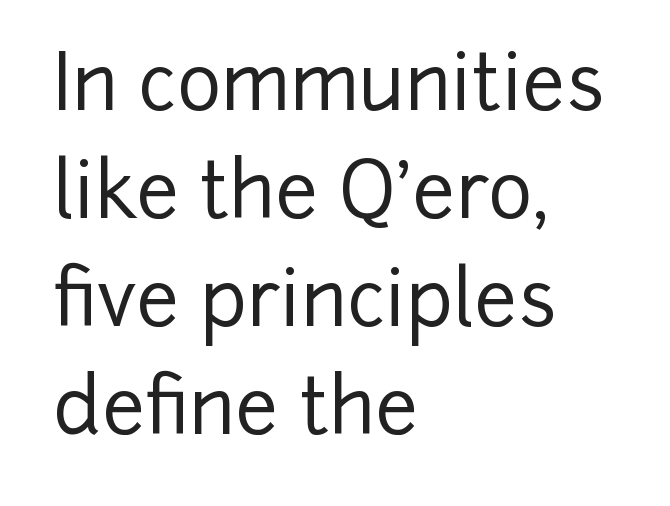
The image shows 76 px sans-serif type, upright; set left-aligned, normal line spacing (1.42x), normal letter spacing, not underlined; low stroke contrast and a medium x-height.
